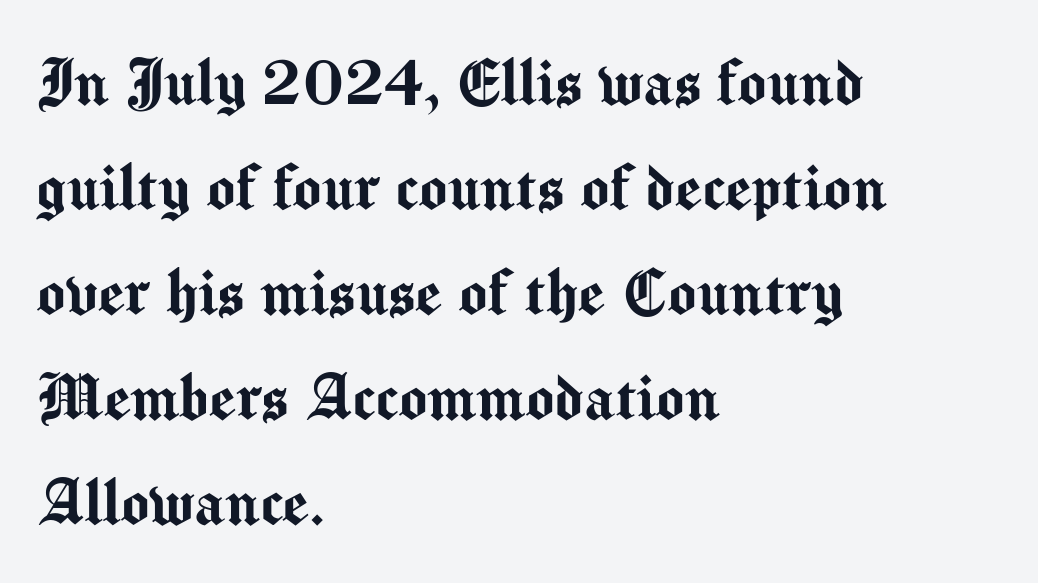
The image shows 75 px sans-serif type, upright; set left-aligned, normal line spacing (1.4x), normal letter spacing, not underlined; medium stroke contrast and a medium x-height.
